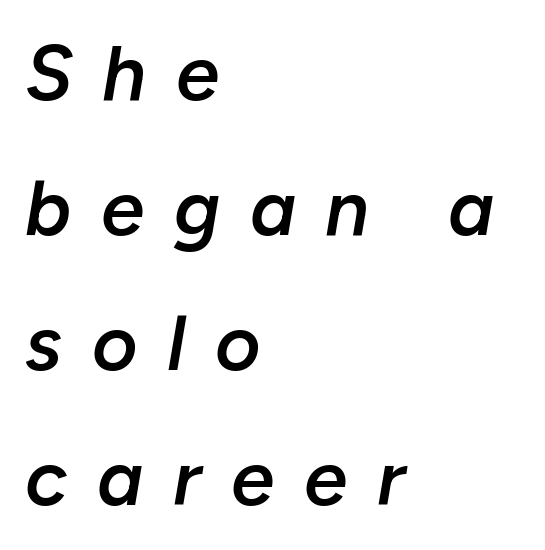
The image shows 78 px semibold type, italic (leaning right); set left-aligned, line spacing 1.73x, unusually wide letter spacing (+0.38 em), not underlined; low stroke contrast and a medium x-height.
